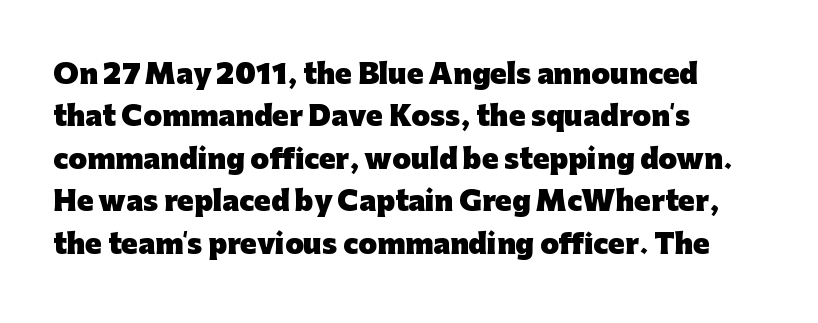
Q: Is the text bold? A: Yes.
Q: Is the text italic (slanted)? A: No, it is upright.
Q: Is the text underlined? A: No.
Q: How is the paragraph aligned? A: Left-aligned.
Q: Is the spacing between letters normal or unusually wide? A: Normal.
Q: Is the spacing between lines tight, normal or loose? A: Normal.
